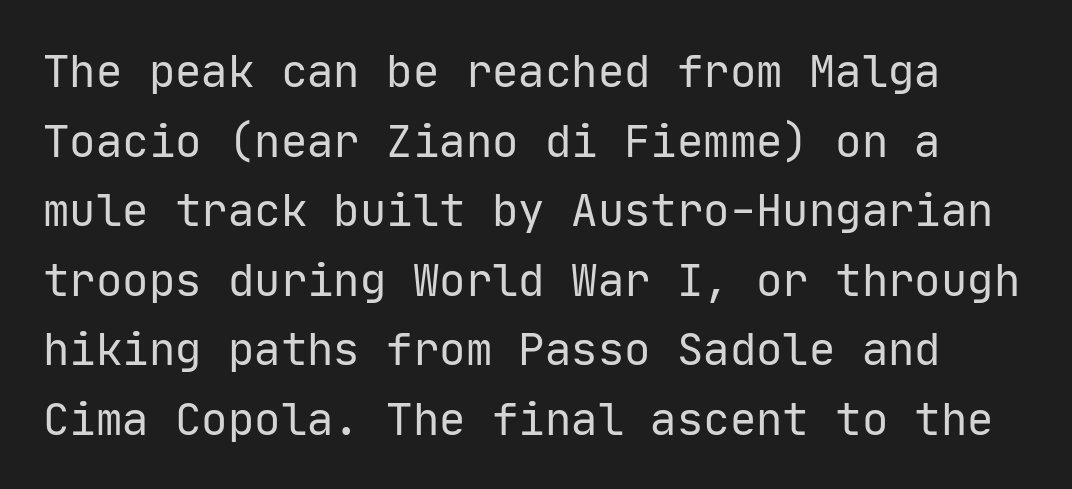
Q: Is the text bold? A: No.
Q: Is the text italic (slanted)? A: No, it is upright.
Q: Is the typeface a serif or a sans-serif typeface? A: Sans-serif.
Q: Is the text underlined? A: No.
Q: Is the spacing between letters normal or unusually wide? A: Normal.
Q: Is the spacing between lines tight, normal or loose? A: Normal.
Q: Width (condensed, normal, or wide)? A: Normal.
Q: Stroke contrast? A: Low.
Q: x-height? A: Medium.
Q: Monospaced? A: Yes.
